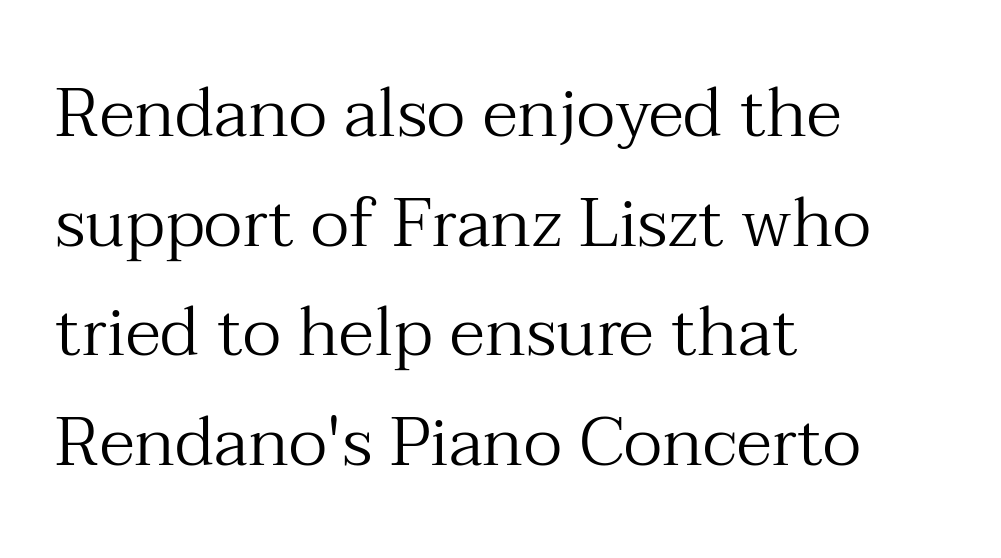
{"serif": "yes", "italic": "no", "bold": "no", "weight": "regular", "width": "normal", "stroke_contrast": "medium", "x_height": "medium", "monospaced": "no", "underline": "no", "align": "left", "line_spacing": "normal", "line_spacing_ratio": 1.59, "letter_spacing": "normal", "letter_spacing_em": 0.0, "glyph_px": 69}
